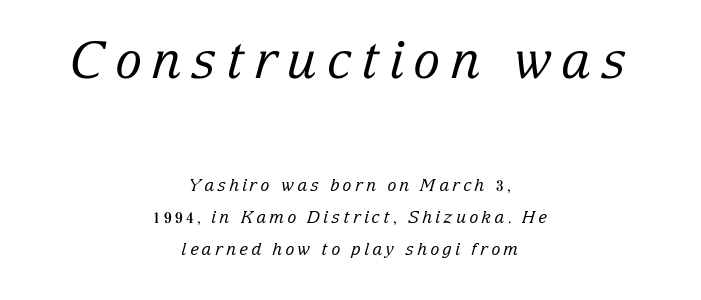
The typesetter chose a symmetrical, centered arrangement here. Typesetter's note — upper block bumped up in size, lower block left smaller. Proportional: the letters do not fall into vertical columns. The font is comparable to plain body text, perhaps lighter. The typography opts for an oblique posture over an upright one.
